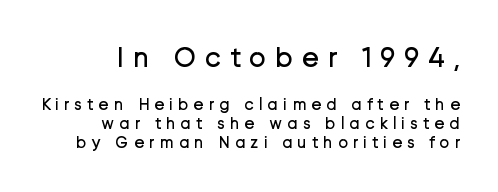
The image shows 29 px regular-weight sans-serif type, upright; set tight line spacing (1.11x), unusually wide letter spacing (+0.29 em), not underlined; the first (top) block is 1.71x larger; low stroke contrast and a medium x-height.
